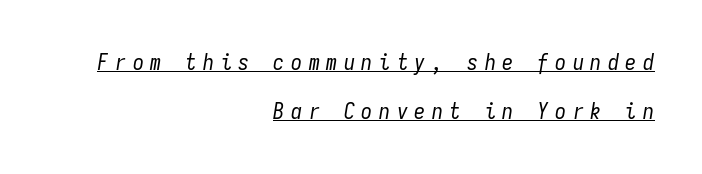
The image shows 22 px text type, italic (leaning right); set right-aligned, loose line spacing (2.22x), unusually wide letter spacing (+0.3 em), underlined.
